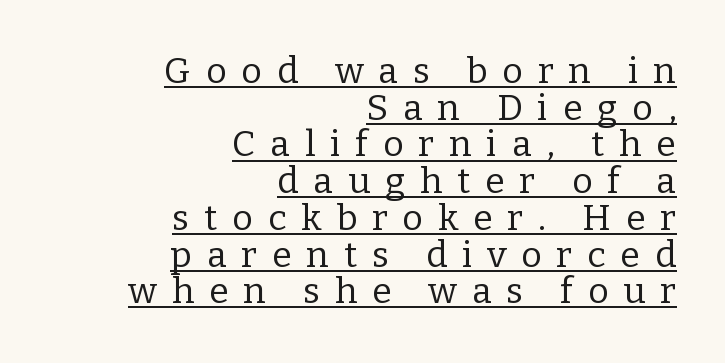
Serifs: yes, visible at the terminals of the letterforms. Is there any slant? The stems are plumb. Between one letter and the next there's a generous, obvious gap. Teacher's note: observe the even right margin — that is flush-right alignment. Proportional: the letters do not fall into vertical columns. Underline: present.
